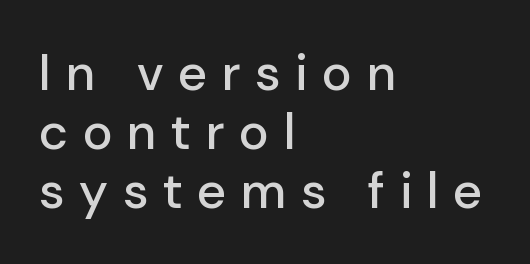
The image shows 51 px sans-serif type, upright; set left-aligned, line spacing 1.16x, unusually wide letter spacing (+0.29 em), not underlined; low stroke contrast and a medium x-height.
